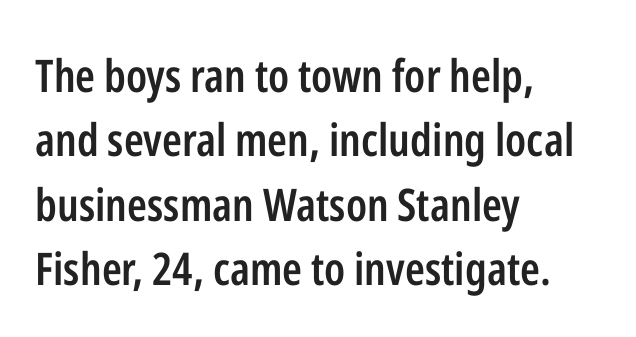
{"serif": "no", "italic": "no", "bold": "semi", "weight": "semibold", "width": "condensed", "stroke_contrast": "low", "x_height": "medium", "monospaced": "no", "underline": "no", "align": "left", "line_spacing": "normal", "line_spacing_ratio": 1.43, "letter_spacing": "normal", "letter_spacing_em": 0.0, "glyph_px": 45}
